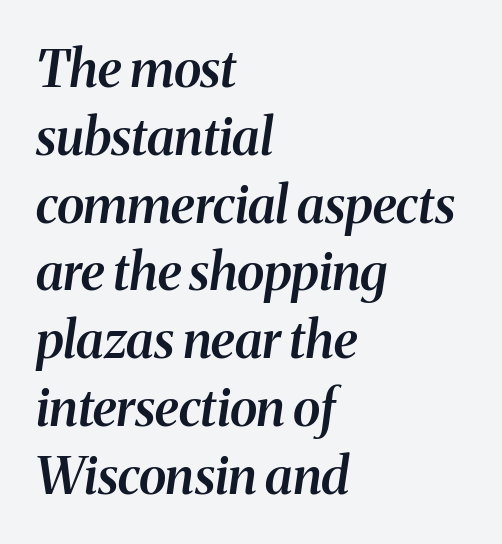
The glyphs in this specimen are seriffed. The glyphs look as if they've been sheared to an angle. How would I describe the line gaps? Plain and ordinary. Varying glyph widths throughout — classic text-font behaviour. Weight check: semibold — heavier than regular, not quite bold. The paragraph has a hard left edge and a soft right edge.
